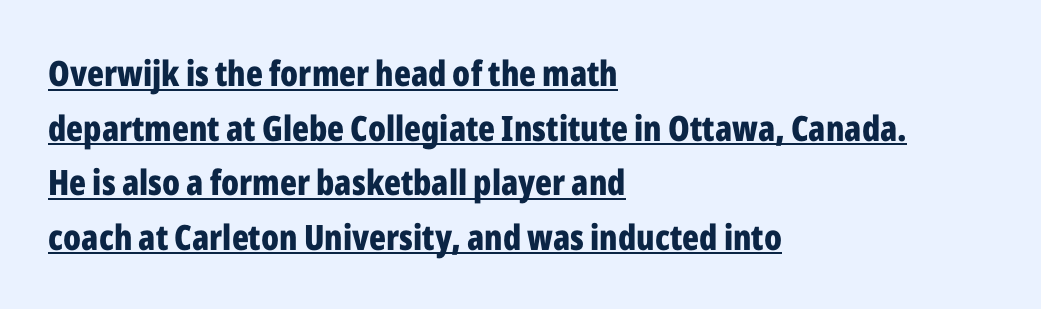
{"serif": "no", "italic": "no", "bold": "yes", "weight": "bold", "width": "condensed", "stroke_contrast": "low", "x_height": "medium", "monospaced": "no", "underline": "yes", "align": "left", "line_spacing": "normal", "line_spacing_ratio": 1.56, "letter_spacing": "normal", "letter_spacing_em": 0.0, "glyph_px": 35}
